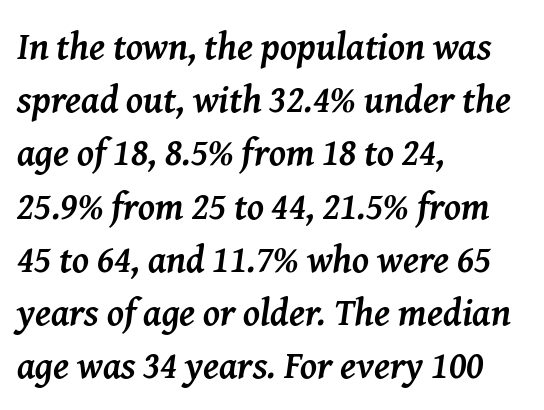
Rendered with sloped, italic letterforms. The compositor pushed each line to the left boundary. A clean baseline with only descenders dipping below it. If you measured baseline to baseline, you'd find a middling distance. Is this a fixed-width face? No — the glyphs have proportional, varying widths. Set as a true bold cut, around the 700 mark.
